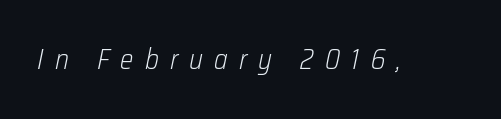
The image shows 28 px light, condensed type, italic (leaning right); set unusually wide letter spacing (+0.4 em), not underlined; low stroke contrast and a medium x-height.
